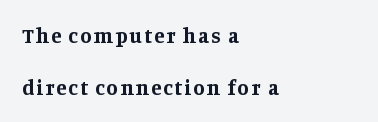
The image shows 21 px bold type, upright; set left-aligned, loose line spacing (2.47x), not underlined.
